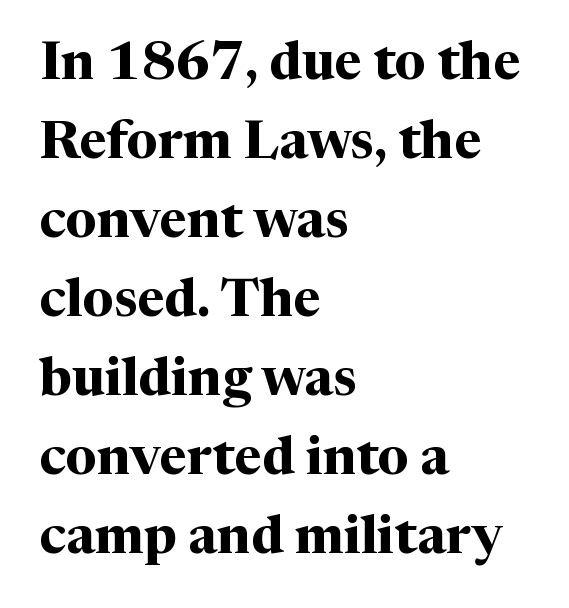
{"serif": "yes", "italic": "no", "bold": "yes", "weight": "bold", "width": "normal", "stroke_contrast": "medium", "x_height": "medium", "monospaced": "no", "underline": "no", "align": "left", "line_spacing": "normal", "line_spacing_ratio": 1.49, "letter_spacing": "normal", "letter_spacing_em": 0.0, "glyph_px": 53}
